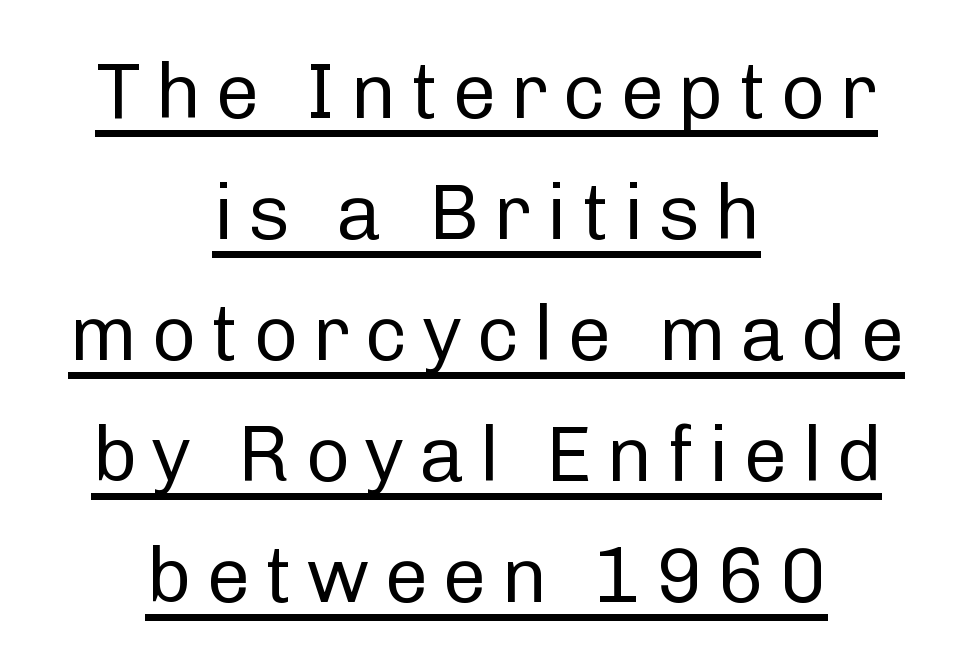
{"serif": "no", "italic": "no", "bold": "no", "weight": "regular", "width": "normal", "stroke_contrast": "low", "x_height": "medium", "monospaced": "no", "underline": "yes", "align": "center", "line_spacing": "normal", "line_spacing_ratio": 1.55, "glyph_px": 78}
